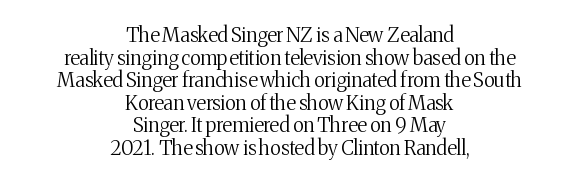
The image shows 20 px text type, upright; set centered, tight line spacing (1.13x), normal letter spacing, not underlined.
